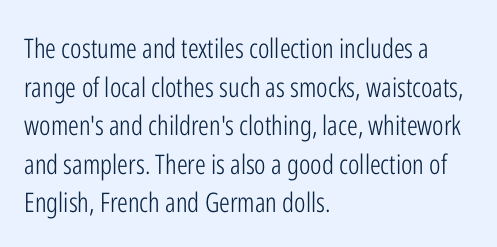
{"italic": "no", "bold": "no", "underline": "no", "align": "left", "line_spacing": "normal", "line_spacing_ratio": 1.43, "letter_spacing": "normal", "letter_spacing_em": 0.0, "glyph_px": 27}
